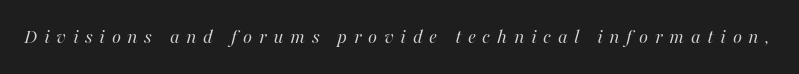
Q: Is the text bold? A: No.
Q: Is the text italic (slanted)? A: Yes, it leans right by about 16 degrees.
Q: Is the text underlined? A: No.
Q: Is the spacing between letters normal or unusually wide? A: Unusually wide.
